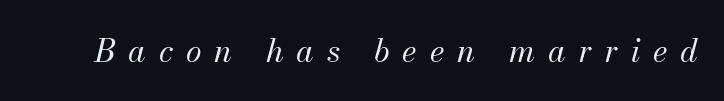
Q: Is the text bold? A: No.
Q: Is the text italic (slanted)? A: Yes, it leans right by about 13 degrees.
Q: Is the text underlined? A: No.
Q: Is the spacing between letters normal or unusually wide? A: Unusually wide.
Q: Width (condensed, normal, or wide)? A: Normal.
Q: Stroke contrast? A: Medium.
Q: x-height? A: Small.
Q: Monospaced? A: No.
